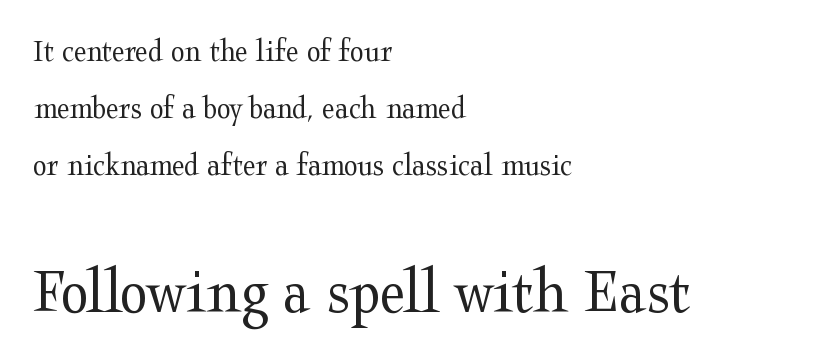
The image shows 65 px regular-weight, wide serif type, upright; set left-aligned, line spacing 1.78x, normal letter spacing, not underlined; the second (bottom) block is 2.03x larger; medium stroke contrast and a medium x-height.
